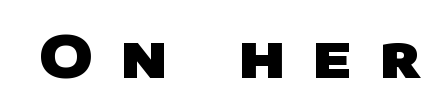
Loose tracking; the words dissolve into strings of separated letters. Spacing verdict: proportional, widths tailored to each character. Nothing sits at the stroke ends, so this counts as sans-serif. Heavy-handed strokes throughout: this text is bold. The area under the type is left untouched.
